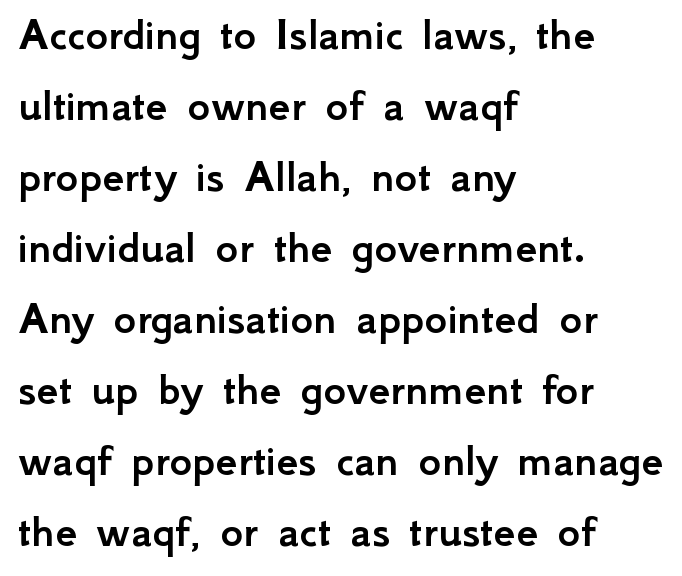
{"serif": "no", "italic": "no", "width": "normal", "stroke_contrast": "low", "x_height": "small", "monospaced": "no", "underline": "no", "align": "left", "line_spacing": "normal", "line_spacing_ratio": 1.45, "letter_spacing": "normal", "letter_spacing_em": 0.0, "glyph_px": 49}
